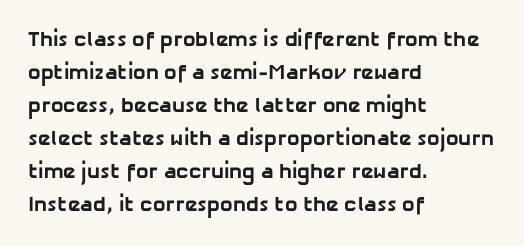
{"bold": "yes", "underline": "no", "align": "left", "line_spacing": "normal", "line_spacing_ratio": 1.57, "letter_spacing": "normal", "letter_spacing_em": 0.0, "glyph_px": 21}
